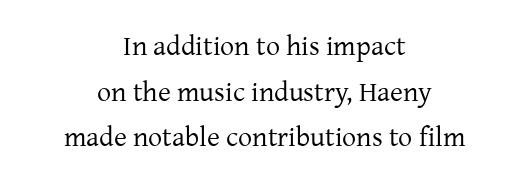
The image shows 28 px regular-weight serif type, upright; set centered, normal line spacing (1.63x), normal letter spacing, not underlined; low stroke contrast and a medium x-height.
